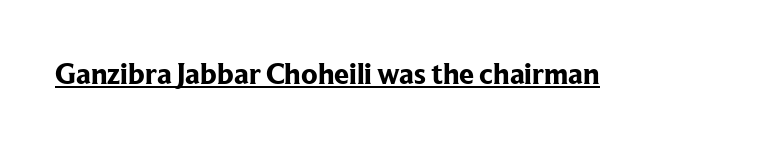
Q: Is the text bold? A: Yes.
Q: Is the text italic (slanted)? A: No, it is upright.
Q: Is the typeface a serif or a sans-serif typeface? A: Serif.
Q: Is the text underlined? A: Yes.
Q: Is the spacing between letters normal or unusually wide? A: Normal.
Q: Width (condensed, normal, or wide)? A: Normal.
Q: Stroke contrast? A: Low.
Q: x-height? A: Medium.
Q: Monospaced? A: No.
